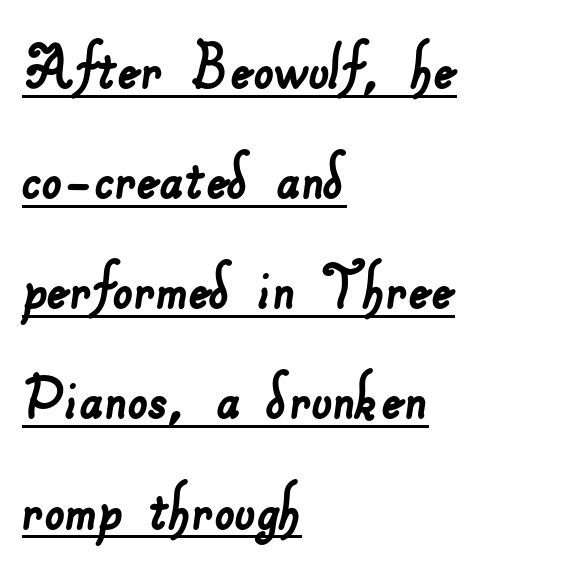
The image shows 72 px sans-serif type; set left-aligned, normal line spacing (1.53x), normal letter spacing, underlined; low stroke contrast and a small x-height.
